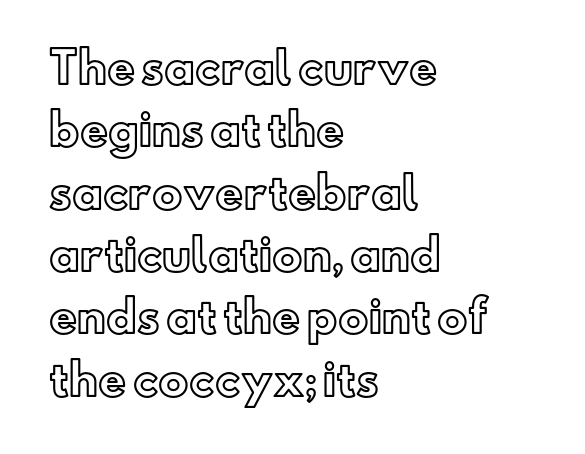
Q: Is the text italic (slanted)? A: No, it is upright.
Q: Is the text underlined? A: No.
Q: How is the paragraph aligned? A: Left-aligned.
Q: Is the spacing between letters normal or unusually wide? A: Normal.
Q: Is the spacing between lines tight, normal or loose? A: Normal.
Q: Width (condensed, normal, or wide)? A: Normal.
Q: x-height? A: Small.
Q: Monospaced? A: No.
